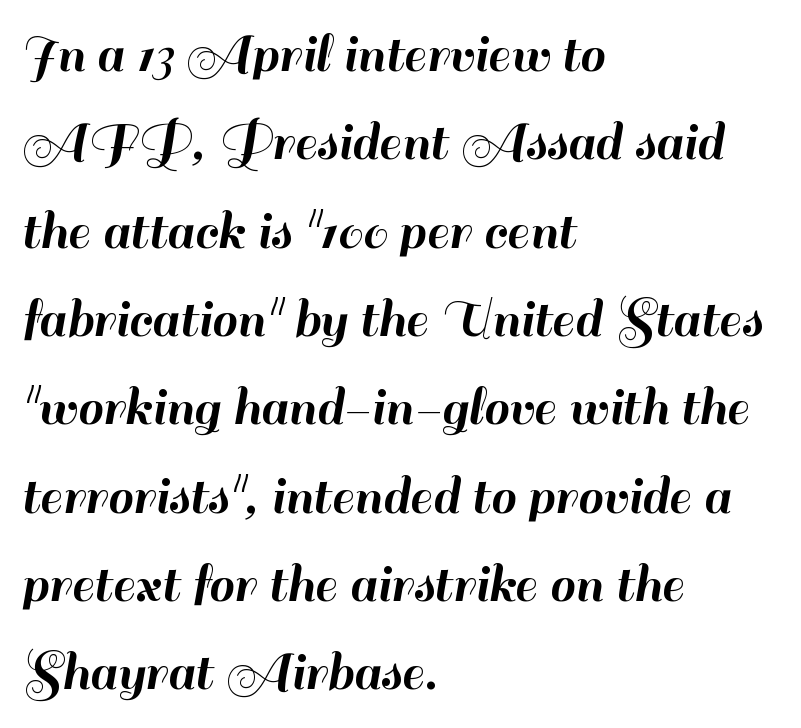
{"serif": "no", "width": "normal", "stroke_contrast": "high", "x_height": "small", "monospaced": "no", "underline": "no", "align": "left", "line_spacing": "normal", "line_spacing_ratio": 1.55, "letter_spacing": "normal", "letter_spacing_em": 0.0, "glyph_px": 57}
